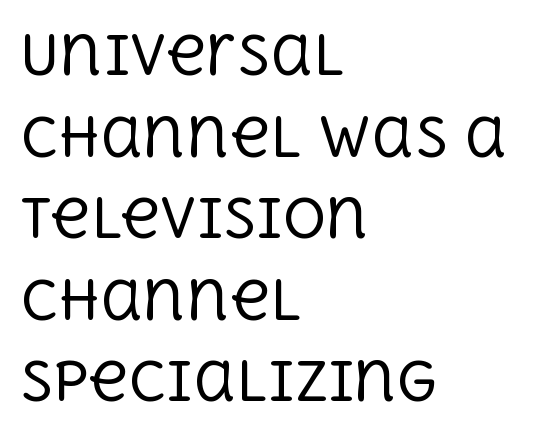
Classification — serif. Heft: none added — not bold. These lines were composed using upright roman letters. The face used here is rendered with its standard letterfit.
